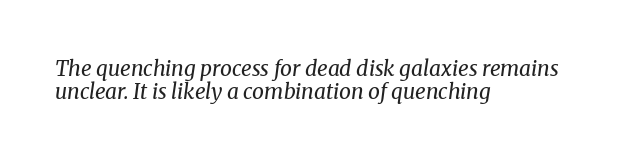
{"italic": "yes", "lean": "right", "slant_degrees": 8, "bold": "no", "underline": "no", "align": "left", "line_spacing": "tight", "line_spacing_ratio": 1.09, "letter_spacing": "normal", "letter_spacing_em": 0.0, "glyph_px": 21}
